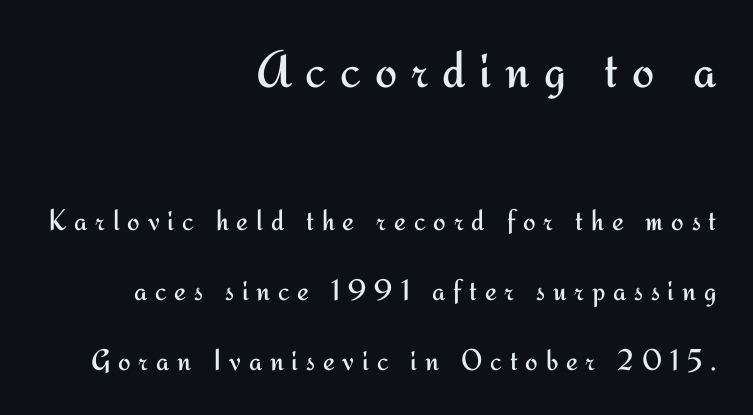
Q: Is the text bold? A: No.
Q: Is the text italic (slanted)? A: No, it is upright.
Q: Is the typeface a serif or a sans-serif typeface? A: Sans-serif.
Q: Is the text underlined? A: No.
Q: How is the paragraph aligned? A: Right-aligned.
Q: Is the spacing between letters normal or unusually wide? A: Unusually wide.
Q: Is the spacing between lines tight, normal or loose? A: Loose.
Q: Which block of text is set in a larger size, the first (top) or the second (bottom)? A: The first (top) one.
Q: Width (condensed, normal, or wide)? A: Normal.
Q: Stroke contrast? A: Medium.
Q: x-height? A: Small.
Q: Monospaced? A: No.
